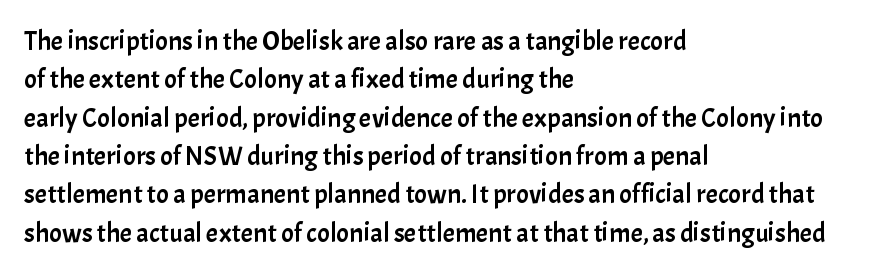
The image shows 27 px text type, upright; set left-aligned, normal line spacing (1.42x), normal letter spacing, not underlined.
